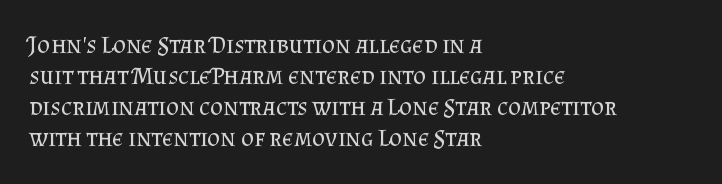
Q: Is the text bold? A: No.
Q: Is the text italic (slanted)? A: No, it is upright.
Q: Is the text underlined? A: No.
Q: How is the paragraph aligned? A: Left-aligned.
Q: Is the spacing between letters normal or unusually wide? A: Normal.
